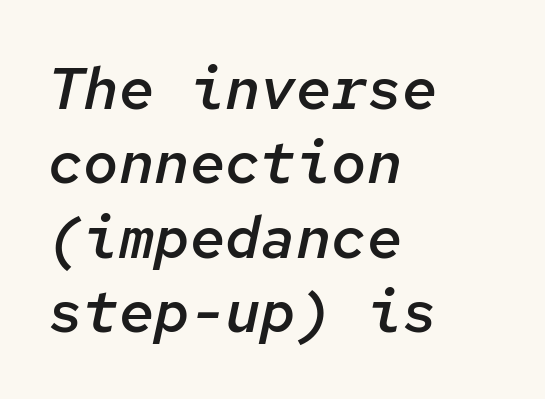
The image shows 59 px semibold type, italic (leaning right), monospaced; set left-aligned, normal line spacing (1.26x), normal letter spacing, not underlined; low stroke contrast and a medium x-height.
